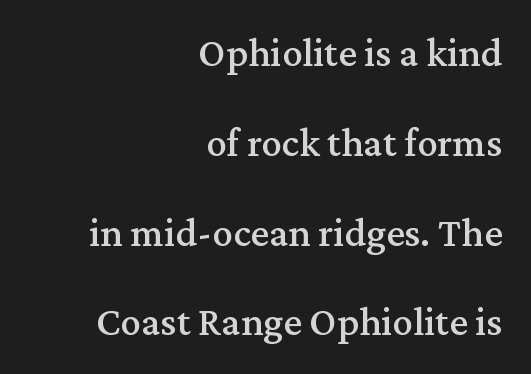
{"serif": "yes", "italic": "no", "width": "normal", "stroke_contrast": "medium", "x_height": "medium", "monospaced": "no", "underline": "no", "align": "right", "line_spacing": "loose", "line_spacing_ratio": 2.19, "letter_spacing": "normal", "letter_spacing_em": 0.0, "glyph_px": 41}
